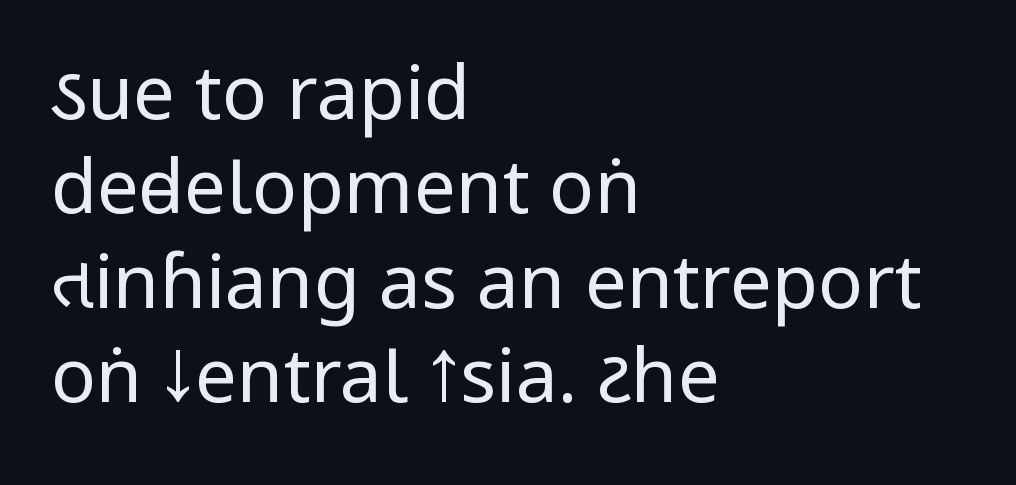
{"serif": "no", "italic": "no", "bold": "no", "weight": "regular", "width": "condensed", "stroke_contrast": "low", "x_height": "large", "monospaced": "no", "underline": "no", "align": "left", "line_spacing": "normal", "line_spacing_ratio": 1.26, "letter_spacing": "normal", "letter_spacing_em": 0.0, "glyph_px": 75}
